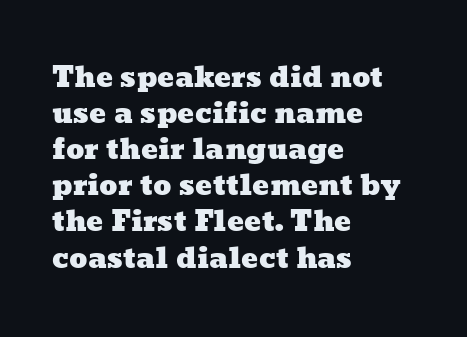
Proportional: the letters do not fall into vertical columns. Is there much room between lines? A standard amount, neither cramped nor airy. The text block is weighted toward the left margin, trailing off unevenly rightward. The passage shown has conventional tracking throughout. Bare-footed words on every line.
